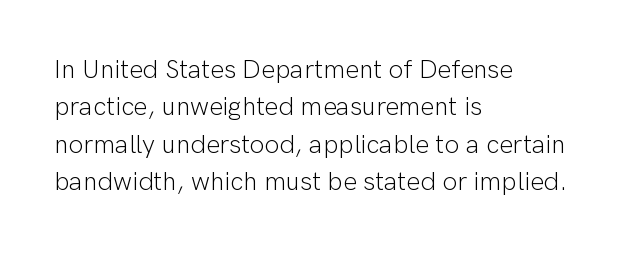
Q: Is the text bold? A: No.
Q: Is the text italic (slanted)? A: No, it is upright.
Q: Is the text underlined? A: No.
Q: How is the paragraph aligned? A: Left-aligned.
Q: Is the spacing between letters normal or unusually wide? A: Normal.
Q: Is the spacing between lines tight, normal or loose? A: Normal.
